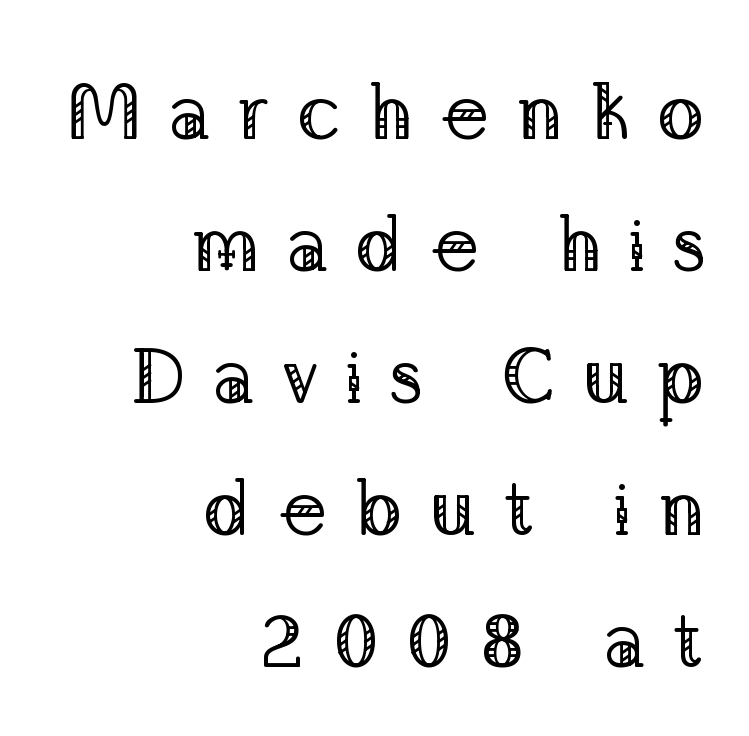
Students, observe: this is what conventionally led text looks like. Character widths vary here, with narrow letters taking less room than wide ones. Lines of text with bare space underneath. No heavy texture on the line: the type isn't bold. No italicization has been applied; the sample stays upright.
